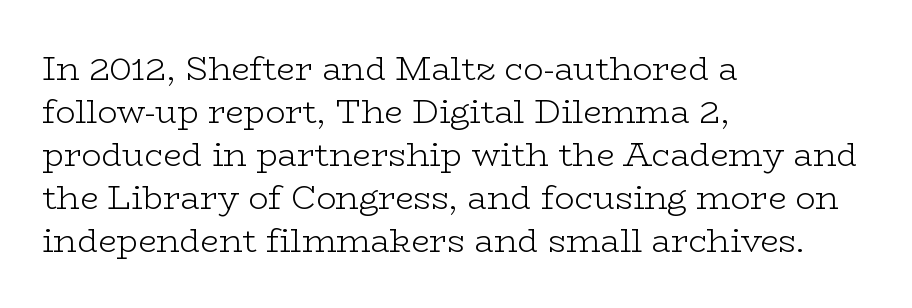
Regarding leading, the lines here are spaced in the standard way. Bold? No — there's no thickening of the strokes. This sample has the flowing, uneven cadence of proportional lettering. Which margin do the lines hug? The left one — the right edge is uneven. The space beneath each line is pristine and unruled.
